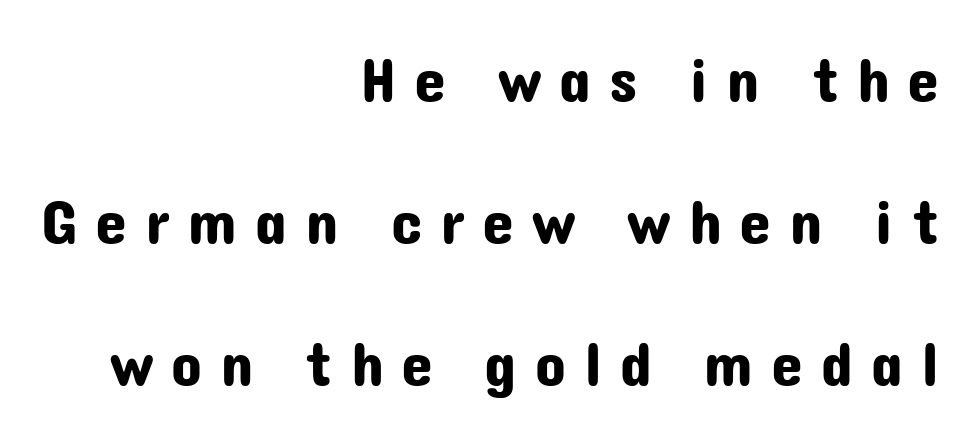
The image shows 64 px sans-serif type, upright; set right-aligned, loose line spacing (2.22x), unusually wide letter spacing (+0.28 em), not underlined; low stroke contrast and a medium x-height.
